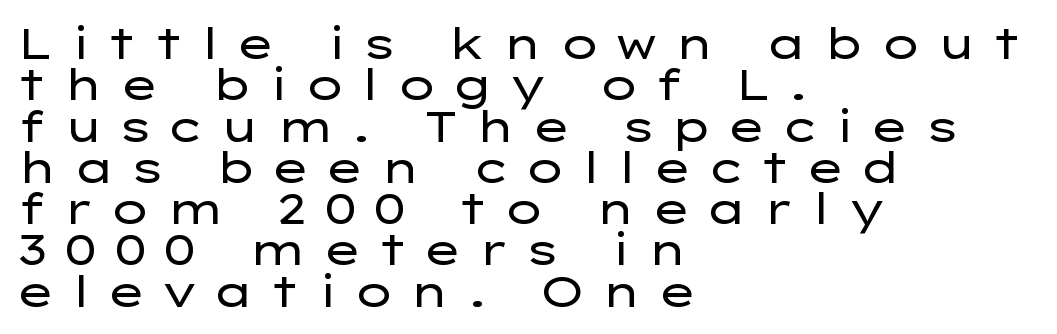
The horizontal fit of the characters is loose and conspicuously gappy. Every character sits straight up, as roman type does. The rendering uses natural spacing where letterforms have individual widths. The gap between lines stays unmarked.
